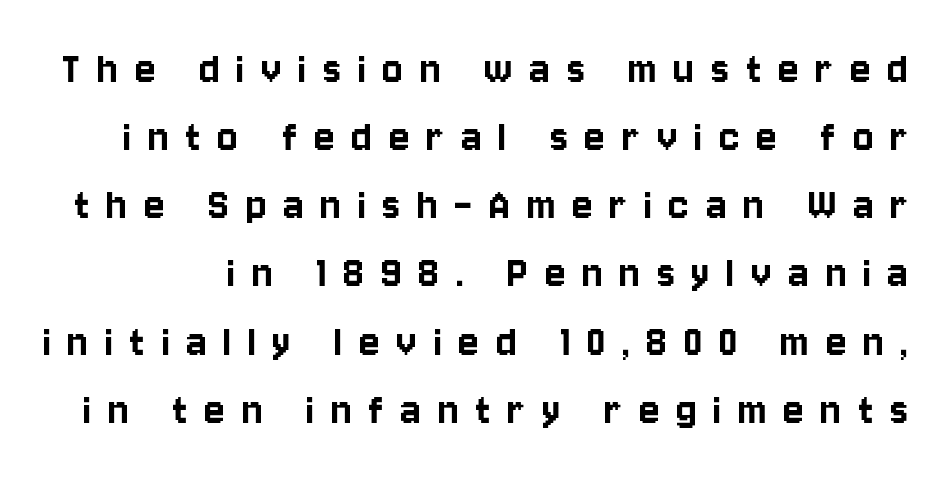
Regarding leading, the lines here are spaced in the standard way. No feet cap the strokes, marking this as sans-serif type. Looks like regular typesetting: each glyph gets only the width it needs. Tall strokes in this sample are plumb rather than angled.
